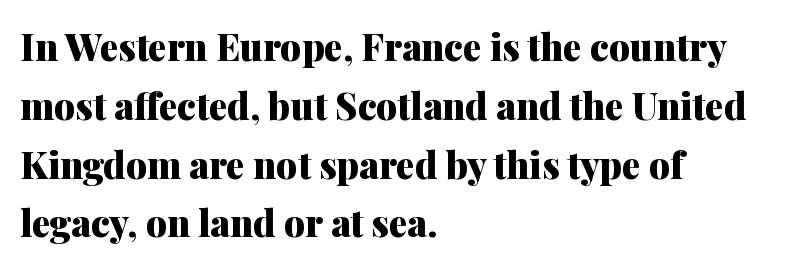
These lines keep a tight, regular rhythm from letter to letter. The font's upright variant was chosen for this text. This is serif lettering, the kind often seen in printed books. The passage shown is typed in a proportional face where columns would drift.
